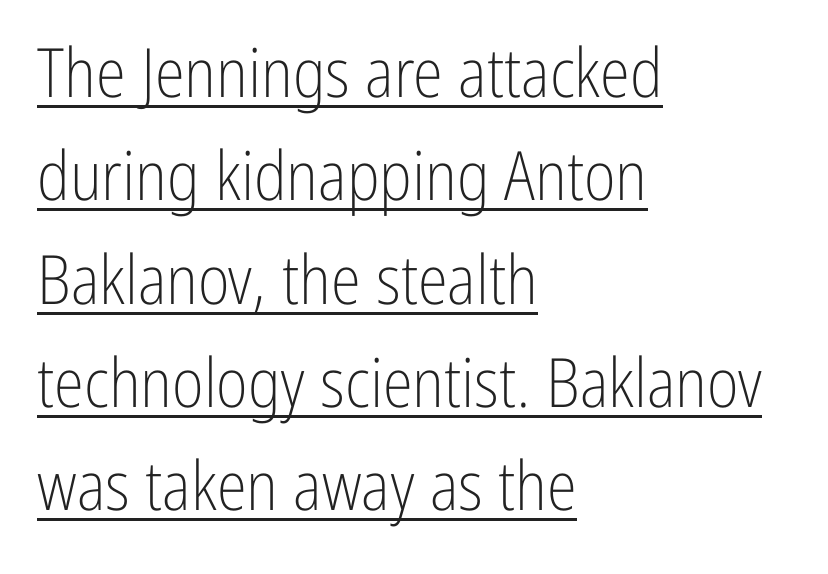
Look at the tracking — it's just the regular setting, nothing added. If you measured baseline to baseline, you'd find a middling distance. A typographer would call this underscored text. Type style note: lacks serifs. The weight tops out at a normal text grade.
